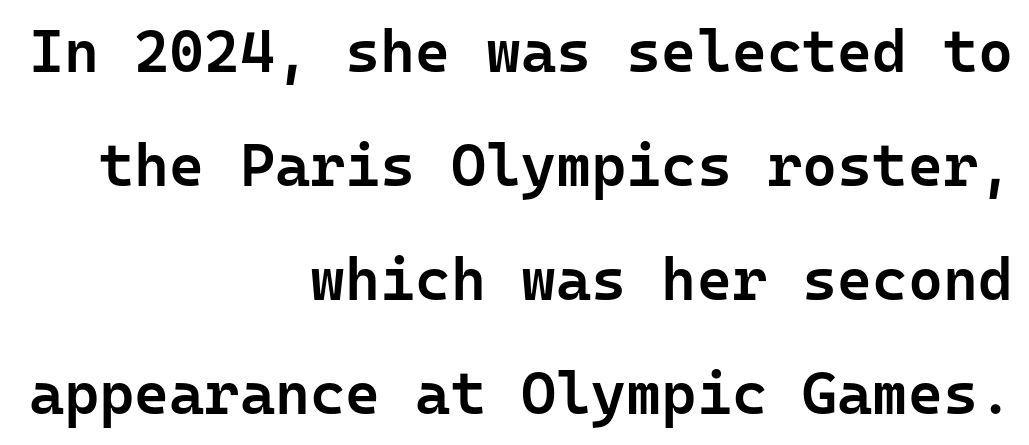
Q: Is the text bold? A: Semi-bold.
Q: Is the text italic (slanted)? A: No, it is upright.
Q: Is the typeface a serif or a sans-serif typeface? A: Sans-serif.
Q: Is the text underlined? A: No.
Q: How is the paragraph aligned? A: Right-aligned.
Q: Is the spacing between letters normal or unusually wide? A: Normal.
Q: Is the spacing between lines tight, normal or loose? A: Loose.
Q: Width (condensed, normal, or wide)? A: Normal.
Q: Stroke contrast? A: Low.
Q: x-height? A: Medium.
Q: Monospaced? A: Yes.
